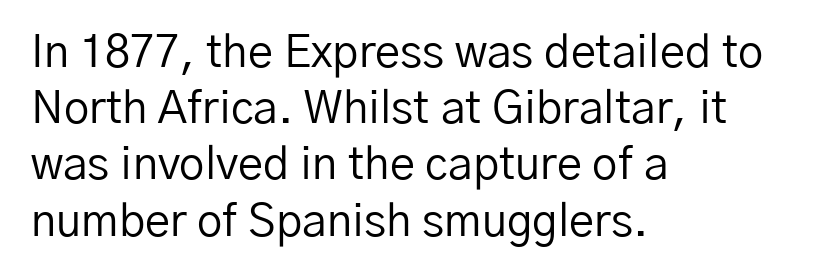
Q: Is the text bold? A: No.
Q: Is the text italic (slanted)? A: No, it is upright.
Q: Is the typeface a serif or a sans-serif typeface? A: Sans-serif.
Q: Is the text underlined? A: No.
Q: How is the paragraph aligned? A: Left-aligned.
Q: Is the spacing between letters normal or unusually wide? A: Normal.
Q: Is the spacing between lines tight, normal or loose? A: Normal.
Q: Width (condensed, normal, or wide)? A: Normal.
Q: Stroke contrast? A: Low.
Q: x-height? A: Medium.
Q: Monospaced? A: No.
